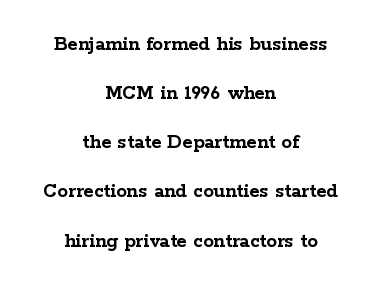
The image shows 21 px bold type, upright; set centered, loose line spacing (2.34x), normal letter spacing, not underlined.
